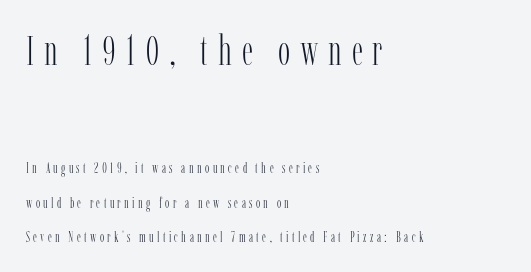
{"serif": "yes", "italic": "no", "bold": "no", "weight": "light", "width": "condensed", "stroke_contrast": "low", "x_height": "medium", "monospaced": "no", "underline": "no", "align": "left", "line_spacing": "loose", "line_spacing_ratio": 2.45, "letter_spacing": "wide", "letter_spacing_em": 0.24, "larger_block": "first", "size_ratio": 2.93, "glyph_px": 41}
